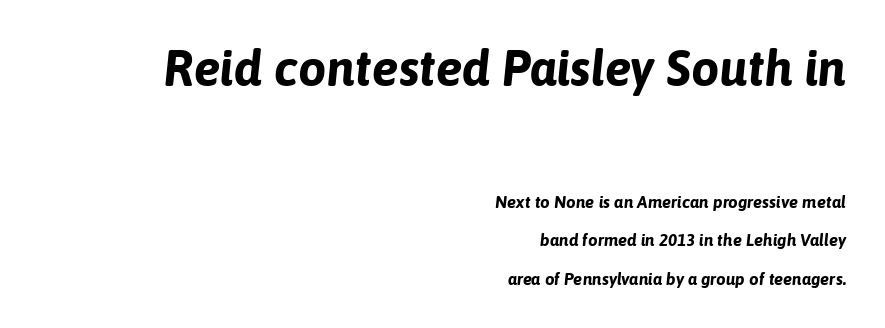
{"italic": "yes", "lean": "right", "slant_degrees": 6, "bold": "yes", "weight": "bold", "width": "normal", "stroke_contrast": "low", "x_height": "medium", "monospaced": "no", "underline": "no", "align": "right", "line_spacing": "loose", "line_spacing_ratio": 2.26, "letter_spacing": "normal", "letter_spacing_em": 0.0, "larger_block": "first", "size_ratio": 2.94, "glyph_px": 50}
